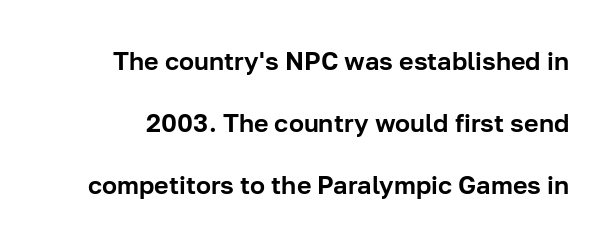
Leading: increased. You could call the tracking neutral — neither tight nor loose. Do the letters lean? They stand straight. The strip under each line holds only bare page.
